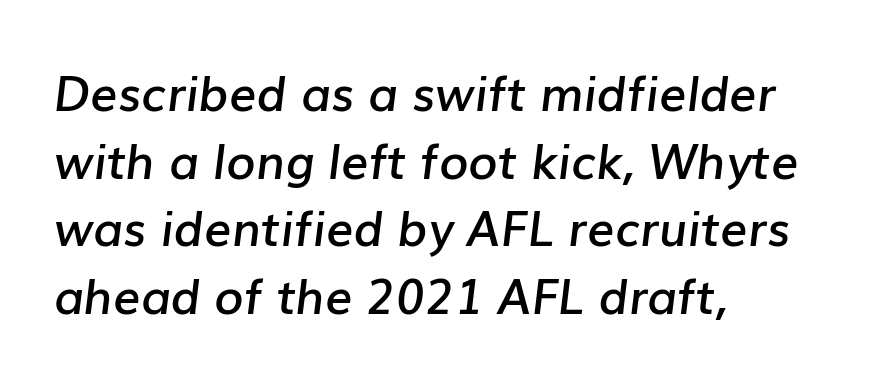
Q: Is the text bold? A: Semi-bold.
Q: Is the text italic (slanted)? A: Yes, it leans right by about 7 degrees.
Q: Is the text underlined? A: No.
Q: How is the paragraph aligned? A: Left-aligned.
Q: Is the spacing between letters normal or unusually wide? A: Normal.
Q: Is the spacing between lines tight, normal or loose? A: Normal.
Q: Width (condensed, normal, or wide)? A: Normal.
Q: Stroke contrast? A: Low.
Q: x-height? A: Medium.
Q: Monospaced? A: No.
